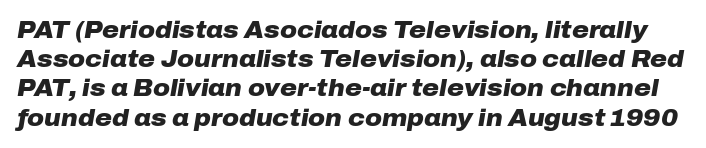
{"italic": "yes", "lean": "right", "slant_degrees": 10, "bold": "yes", "underline": "no", "line_spacing": "normal", "line_spacing_ratio": 1.27, "letter_spacing": "normal", "letter_spacing_em": 0.0, "glyph_px": 23}
